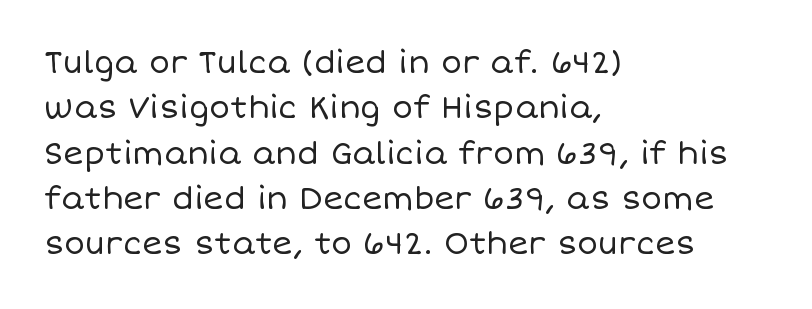
Characters remain perfectly vertical along every line. Note the varied advance widths — an 'i' is clearly narrower than an 'm'. Clear beneath every line of the passage. The letterforms sit at book weight or below. Rows of type keep a routine distance in the vertical direction. The rendering anchors every line to the left-hand side.
